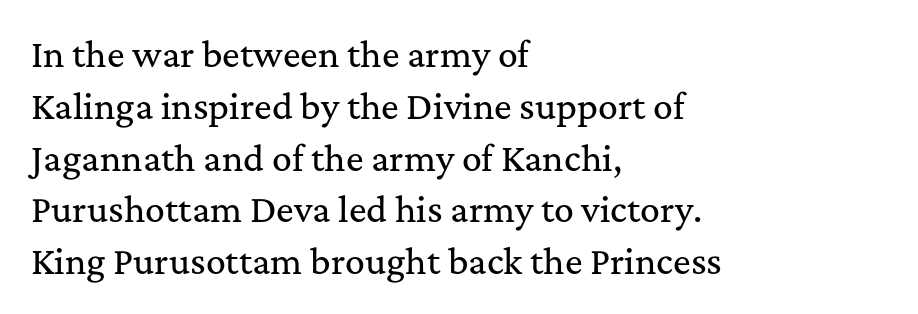
{"serif": "yes", "italic": "no", "width": "normal", "stroke_contrast": "medium", "x_height": "medium", "monospaced": "no", "underline": "no", "align": "left", "line_spacing": "normal", "line_spacing_ratio": 1.57, "letter_spacing": "normal", "letter_spacing_em": 0.0, "glyph_px": 33}
